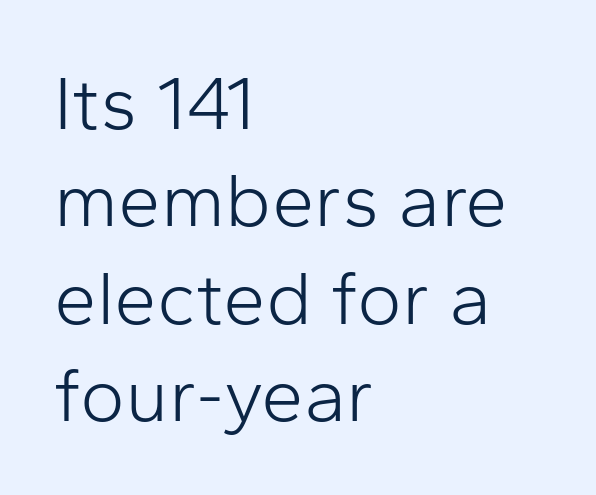
Q: Is the text bold? A: No.
Q: Is the text italic (slanted)? A: No, it is upright.
Q: Is the typeface a serif or a sans-serif typeface? A: Sans-serif.
Q: Is the text underlined? A: No.
Q: How is the paragraph aligned? A: Left-aligned.
Q: Is the spacing between letters normal or unusually wide? A: Normal.
Q: Is the spacing between lines tight, normal or loose? A: Normal.
Q: Width (condensed, normal, or wide)? A: Normal.
Q: Stroke contrast? A: Low.
Q: x-height? A: Medium.
Q: Monospaced? A: No.
